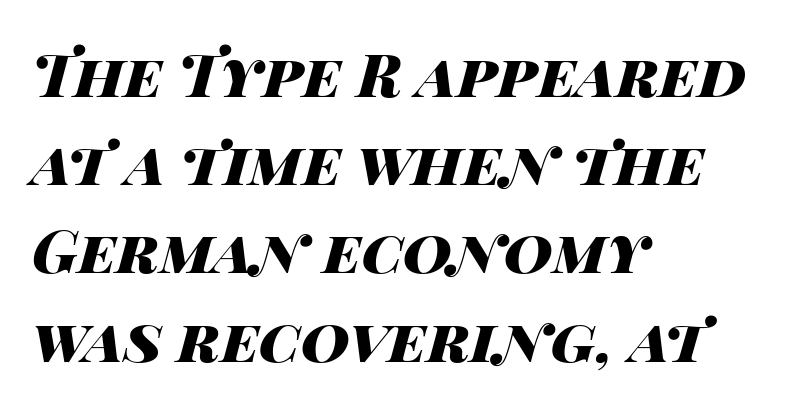
Compared with ordinary roman type, these characters are visibly tilted. Bold? Absolutely — the strokes are thick and heavy. Visually the block forms a straight wall on the left and a jagged coastline on the right. Letters rest on an invisible, unmarked baseline. A typesetter would call this leading conventional body-copy spacing. This sample has the flowing, uneven cadence of proportional lettering.
